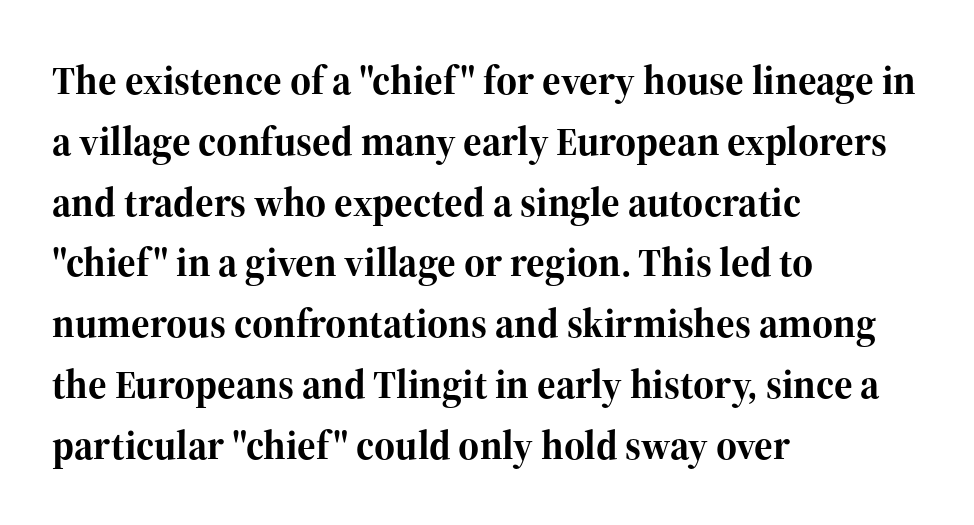
{"serif": "yes", "italic": "no", "bold": "yes", "weight": "bold", "width": "normal", "stroke_contrast": "high", "x_height": "medium", "monospaced": "no", "underline": "no", "align": "left", "line_spacing": "normal", "line_spacing_ratio": 1.52, "letter_spacing": "normal", "letter_spacing_em": 0.0, "glyph_px": 40}
